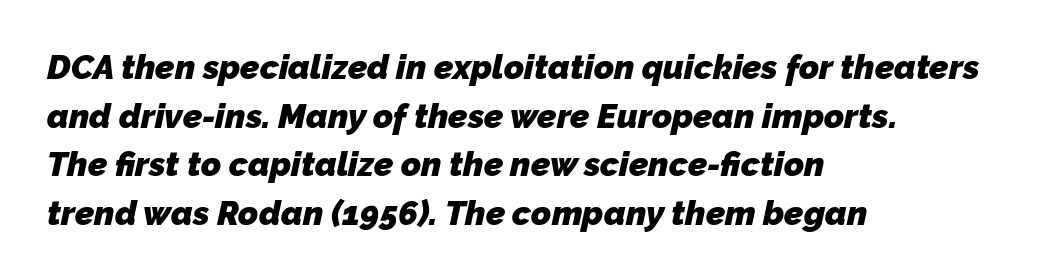
The image shows 34 px heavy sans-serif type; set left-aligned, normal line spacing (1.43x), normal letter spacing, not underlined; low stroke contrast and a medium x-height.
